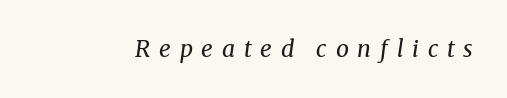
The image shows 23 px text type, italic (leaning right); set unusually wide letter spacing (+0.38 em), not underlined.
